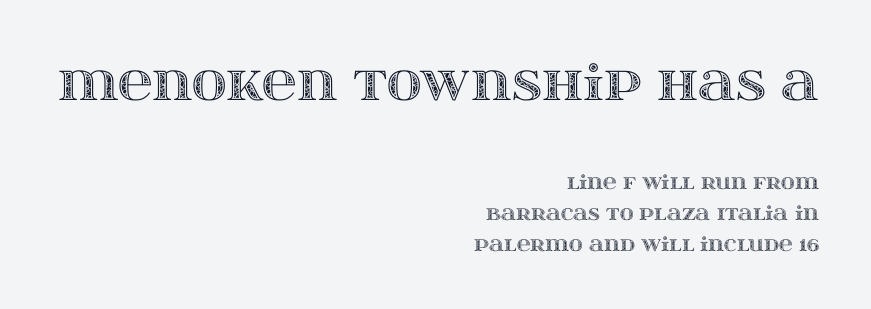
Caption: standard tracking, unaltered. Does the lettering tilt? It doesn't — this is upright. Two sizes are in play, and the larger belongs to the first block. Normally led — the rows are evenly, conventionally spaced. The space directly below the letters is spotless. The letters advance in unequal steps, a hallmark of proportional type.
